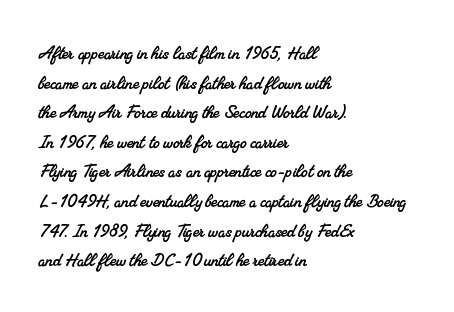
Q: Is the text underlined? A: No.
Q: How is the paragraph aligned? A: Left-aligned.
Q: Is the spacing between letters normal or unusually wide? A: Normal.
Q: Is the spacing between lines tight, normal or loose? A: Normal.
